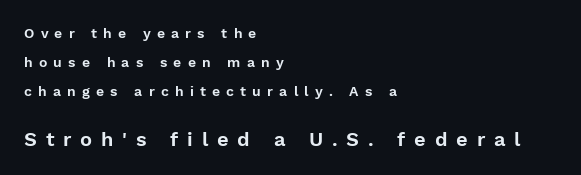
The image shows 20 px text type, upright; set left-aligned, loose line spacing (2.06x), unusually wide letter spacing (+0.44 em), not underlined; the second (bottom) block is 1.43x larger.
